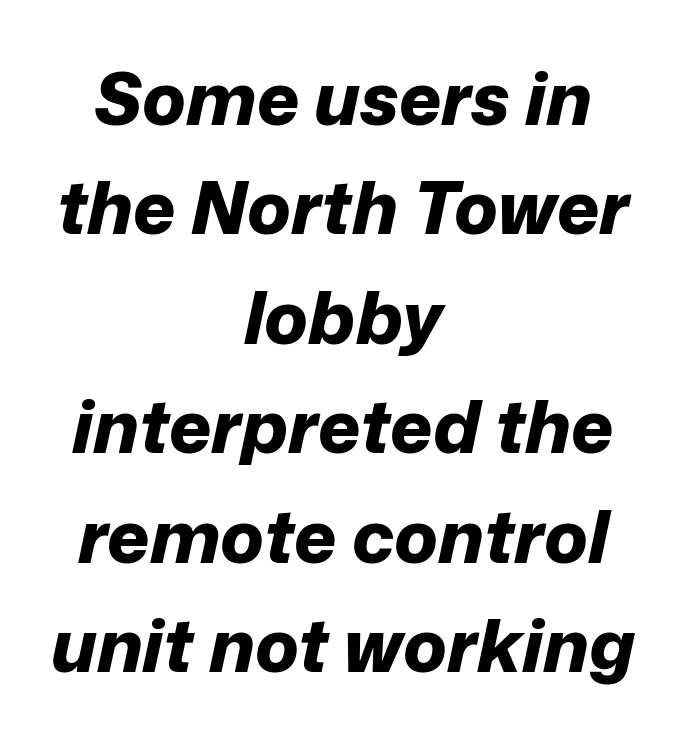
Q: Is the text bold? A: Yes.
Q: Is the text italic (slanted)? A: Yes, it leans right by about 12 degrees.
Q: Is the text underlined? A: No.
Q: How is the paragraph aligned? A: Centered.
Q: Is the spacing between letters normal or unusually wide? A: Normal.
Q: Is the spacing between lines tight, normal or loose? A: Normal.
Q: Width (condensed, normal, or wide)? A: Normal.
Q: Stroke contrast? A: Low.
Q: x-height? A: Medium.
Q: Monospaced? A: No.
